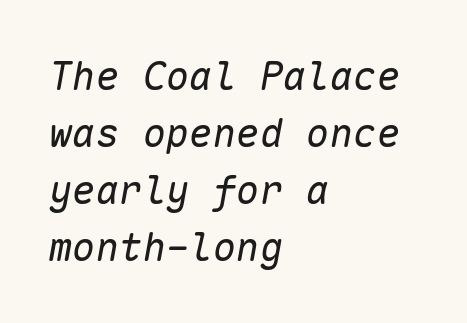
The image shows 39 px regular-weight type, italic (leaning right), monospaced; set left-aligned, normal line spacing (1.46x), normal letter spacing, not underlined; low stroke contrast and a medium x-height.
